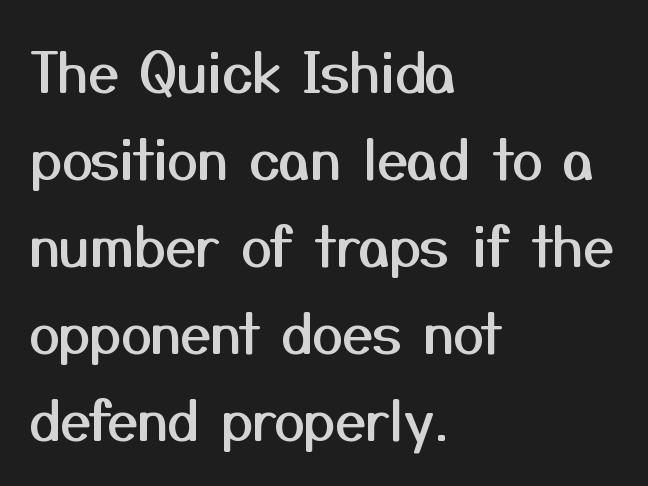
The image shows 55 px sans-serif type, upright; set left-aligned, normal line spacing (1.58x), normal letter spacing, not underlined; medium stroke contrast and a medium x-height.
